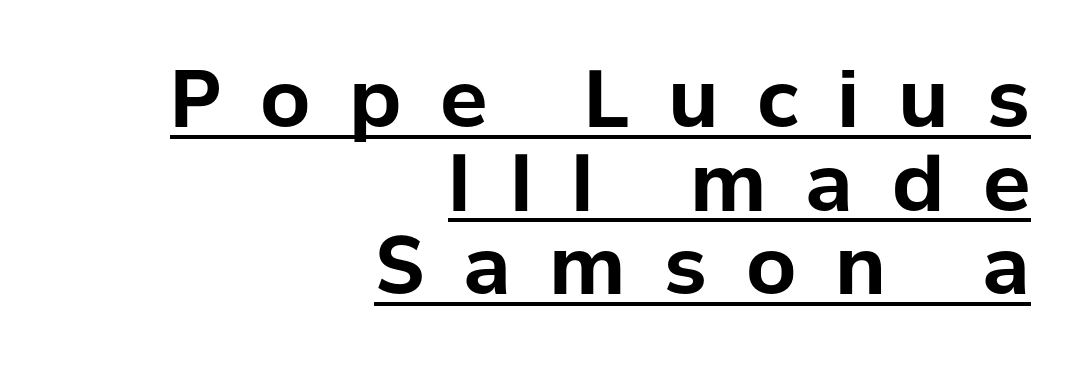
Teacher's note: observe the even right margin — that is flush-right alignment. How would I describe the line gaps? Narrow and economical. As a designer I'd log this as weight 700, bold. These lines are composed in type without serifs. Looks like regular typesetting: each glyph gets only the width it needs.
